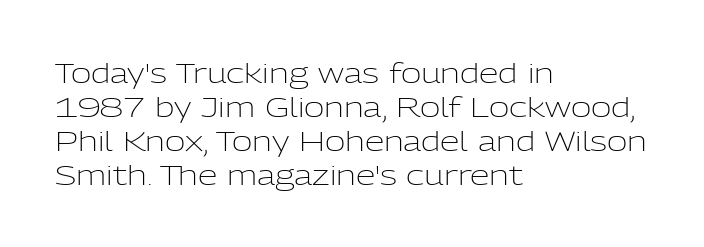
Spacing verdict: proportional, widths tailored to each character. Unbolded letterforms with no extra heft. Is the block centered? No — it sits flush against the left margin. Words appear dense and cohesive because spacing is normal. Nope, not italic — everything's standing straight. Are there feet on the stems? There aren't — it's a sans.
